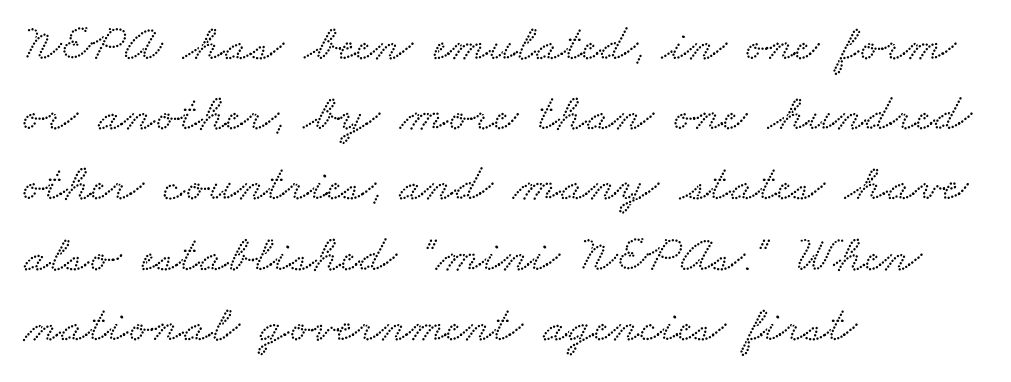
The image shows 52 px wide serif type; set left-aligned, normal line spacing (1.35x), normal letter spacing, not underlined; low stroke contrast and a small x-height.
